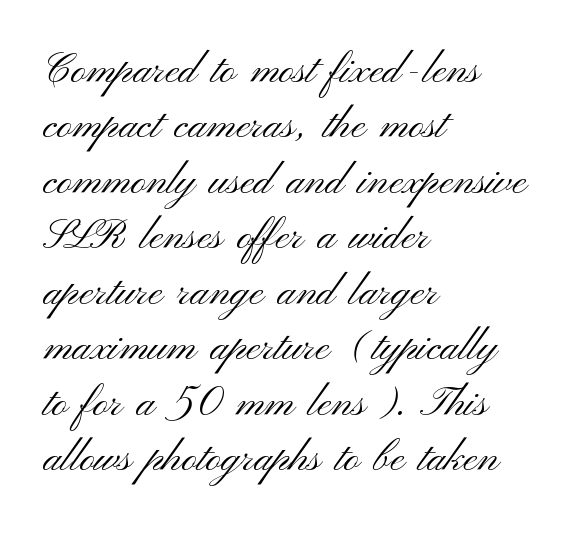
Clear beneath every line of the passage. Horizontally, the lines are justified to the leading edge only. No chunkiness to these letters — they're not bold.
